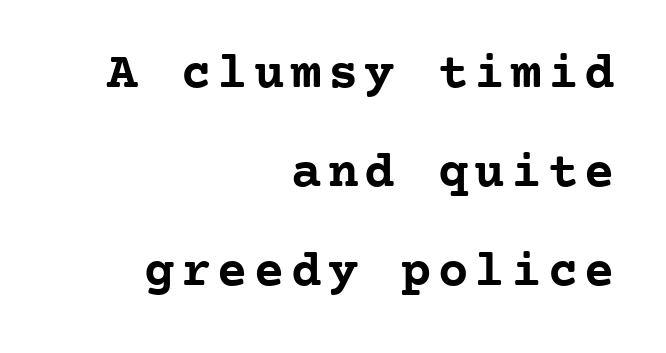
{"serif": "yes", "italic": "no", "bold": "yes", "weight": "semibold", "width": "normal", "stroke_contrast": "low", "x_height": "medium", "monospaced": "yes", "underline": "no", "align": "right", "line_spacing": "loose", "line_spacing_ratio": 1.94, "glyph_px": 51}
